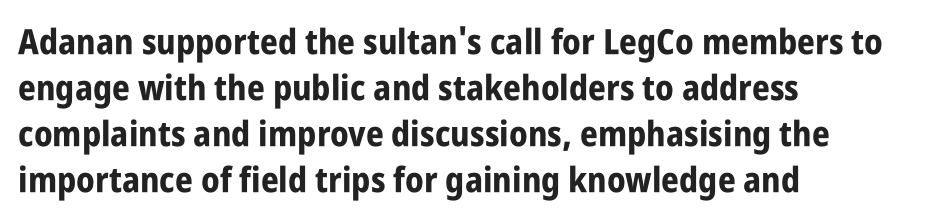
{"serif": "no", "italic": "no", "bold": "yes", "weight": "bold", "width": "condensed", "stroke_contrast": "low", "x_height": "large", "monospaced": "no", "underline": "no", "align": "left", "line_spacing": "normal", "line_spacing_ratio": 1.31, "letter_spacing": "normal", "letter_spacing_em": 0.0, "glyph_px": 35}
